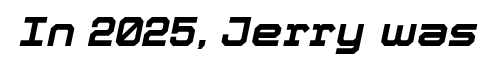
The image shows 40 px bold type, italic (leaning right); set normal letter spacing, not underlined; low stroke contrast and a medium x-height.
